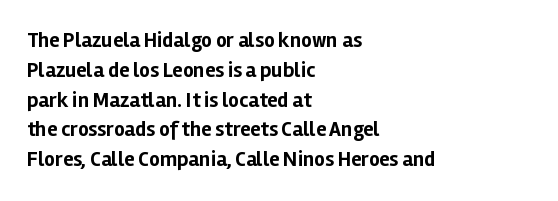
{"italic": "no", "bold": "yes", "underline": "no", "align": "left", "line_spacing": "normal", "line_spacing_ratio": 1.42, "letter_spacing": "normal", "letter_spacing_em": 0.0, "glyph_px": 21}
